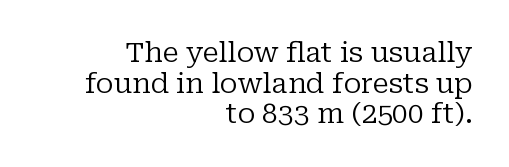
The typeface chosen for these lines features serifs. Heft: none added — not bold. Check under the words: just untouched page. The type sits square on the baseline with zero lean. Glyph-to-glyph distance matches everyday printed text.
